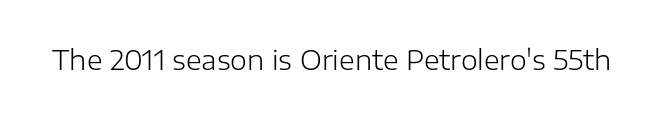
Q: Is the text bold? A: No.
Q: Is the text italic (slanted)? A: No, it is upright.
Q: Is the text underlined? A: No.
Q: Is the spacing between letters normal or unusually wide? A: Normal.
